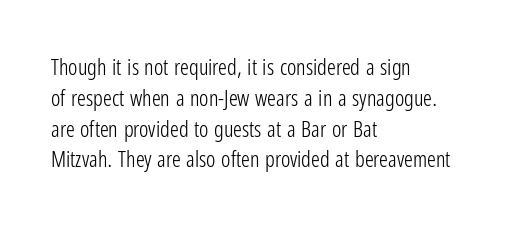
Q: Is the text bold? A: No.
Q: Is the text italic (slanted)? A: No, it is upright.
Q: Is the text underlined? A: No.
Q: How is the paragraph aligned? A: Left-aligned.
Q: Is the spacing between letters normal or unusually wide? A: Normal.
Q: Is the spacing between lines tight, normal or loose? A: Normal.
